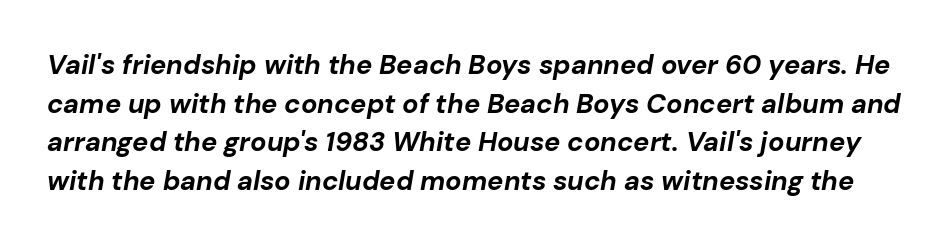
{"italic": "yes", "lean": "right", "slant_degrees": 10, "bold": "yes", "underline": "no", "line_spacing": "normal", "line_spacing_ratio": 1.43, "letter_spacing": "normal", "letter_spacing_em": 0.0, "glyph_px": 27}
